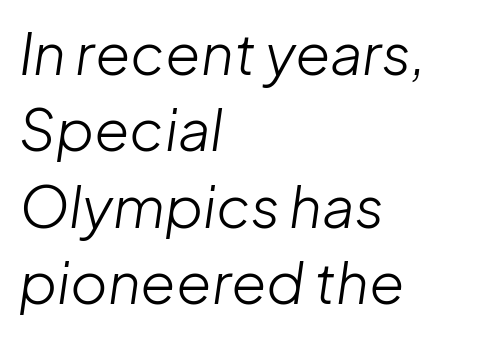
Q: Is the text bold? A: No.
Q: Is the text italic (slanted)? A: Yes, it leans right by about 8 degrees.
Q: Is the text underlined? A: No.
Q: How is the paragraph aligned? A: Left-aligned.
Q: Is the spacing between letters normal or unusually wide? A: Normal.
Q: Is the spacing between lines tight, normal or loose? A: Normal.
Q: Width (condensed, normal, or wide)? A: Normal.
Q: Stroke contrast? A: Low.
Q: x-height? A: Medium.
Q: Monospaced? A: No.
